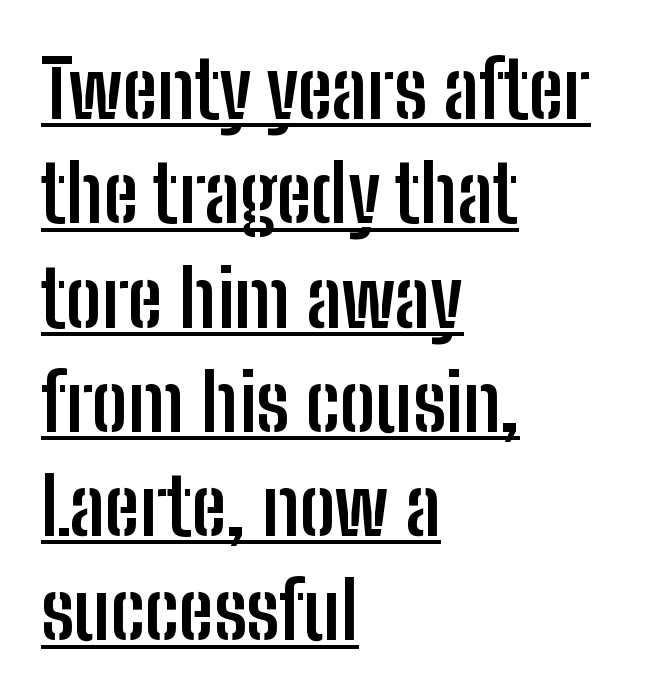
Characters remain perfectly vertical along every line. Does the copy run flush right? No — it runs flush left. Quick note: underline on. Caption: standard tracking, unaltered. Are there feet on the stems? There aren't — it's a sans.
